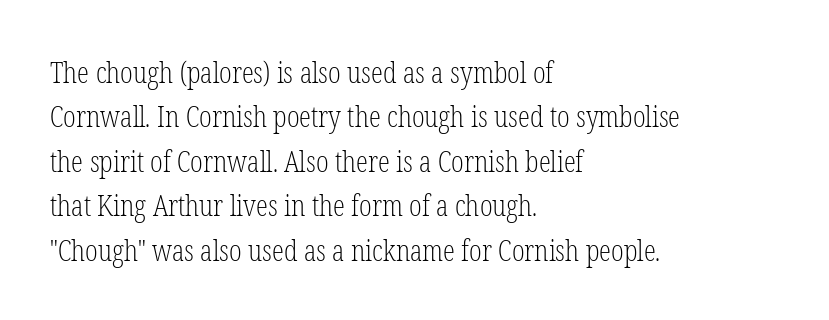
The image shows 30 px light, condensed serif type, upright; set left-aligned, normal line spacing (1.48x), normal letter spacing, not underlined; low stroke contrast and a medium x-height.
